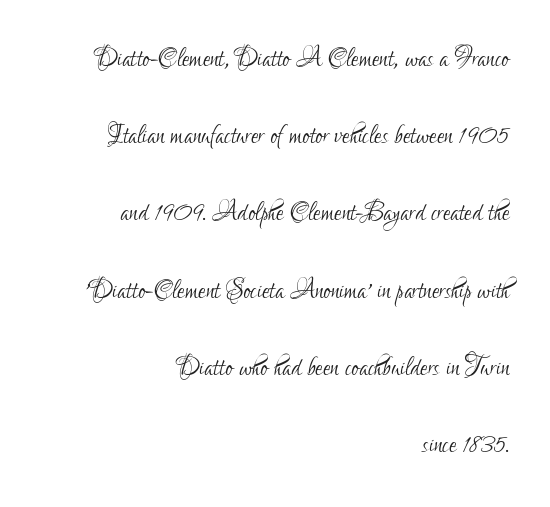
{"serif": "no", "bold": "no", "weight": "light", "width": "condensed", "stroke_contrast": "low", "x_height": "small", "monospaced": "no", "underline": "no", "align": "right", "line_spacing": "loose", "line_spacing_ratio": 2.34, "letter_spacing": "normal", "letter_spacing_em": 0.0, "glyph_px": 33}
